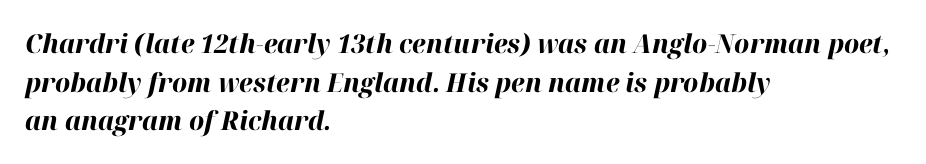
Q: Is the text bold? A: Yes.
Q: Is the text italic (slanted)? A: Yes, it leans right by about 12 degrees.
Q: Is the text underlined? A: No.
Q: How is the paragraph aligned? A: Left-aligned.
Q: Is the spacing between letters normal or unusually wide? A: Normal.
Q: Is the spacing between lines tight, normal or loose? A: Normal.
